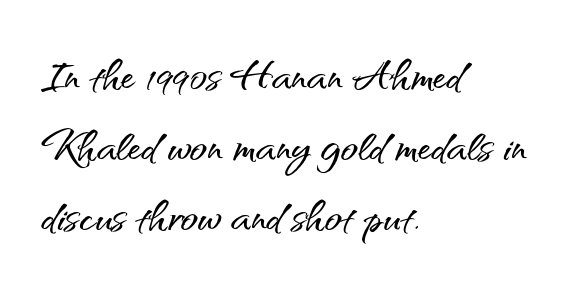
{"serif": "no", "width": "normal", "stroke_contrast": "medium", "x_height": "small", "monospaced": "no", "underline": "no", "align": "left", "line_spacing_ratio": 1.24, "letter_spacing": "normal", "letter_spacing_em": 0.0, "glyph_px": 57}
